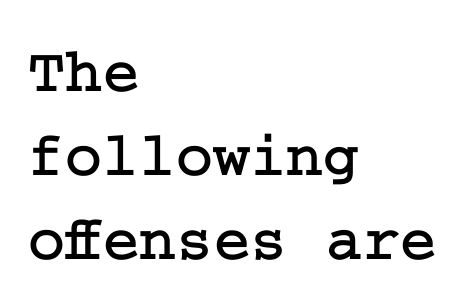
The image shows 63 px serif type, upright; set left-aligned, normal line spacing (1.33x), normal letter spacing, not underlined; low stroke contrast and a medium x-height.
